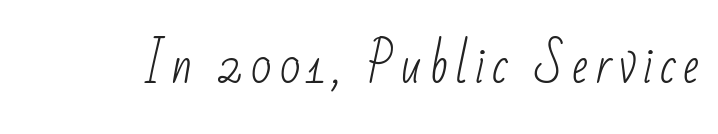
The passage shown is not underscored anywhere. These lines are composed in type without serifs. The font is comparable to plain body text, perhaps lighter. A typesetter would call this proportional, since set widths differ per character.
